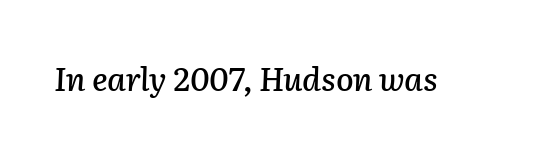
The image shows 32 px text type, italic (leaning right); set normal letter spacing, not underlined; low stroke contrast and a medium x-height.
